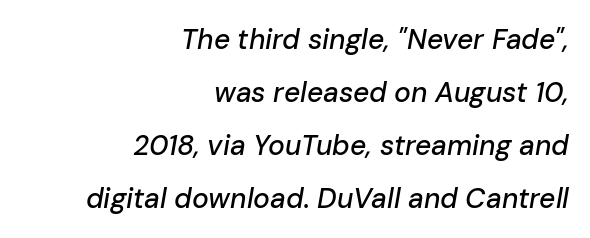
The image shows 28 px text type, italic (leaning right); set right-aligned, line spacing 1.89x, normal letter spacing, not underlined; low stroke contrast and a medium x-height.
